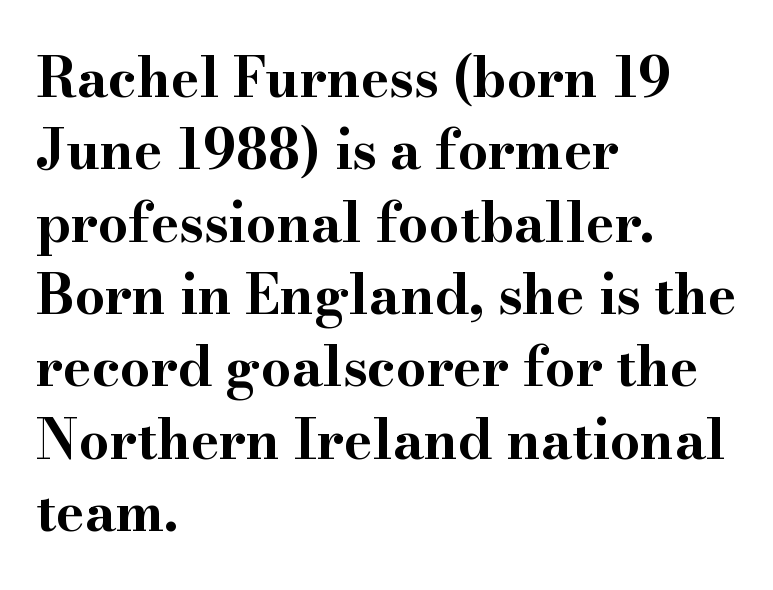
The image shows 54 px bold, wide serif type, upright; set left-aligned, normal line spacing (1.34x), normal letter spacing, not underlined; high stroke contrast and a small x-height.
